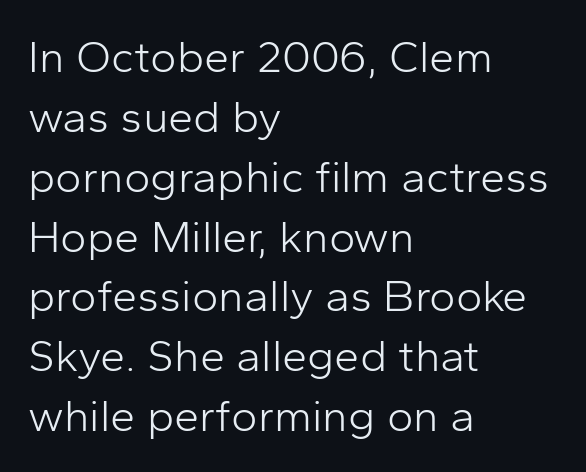
{"serif": "no", "italic": "no", "bold": "no", "weight": "light", "width": "normal", "stroke_contrast": "low", "x_height": "medium", "monospaced": "no", "underline": "no", "align": "left", "line_spacing": "normal", "line_spacing_ratio": 1.33, "letter_spacing": "normal", "letter_spacing_em": 0.0, "glyph_px": 45}
